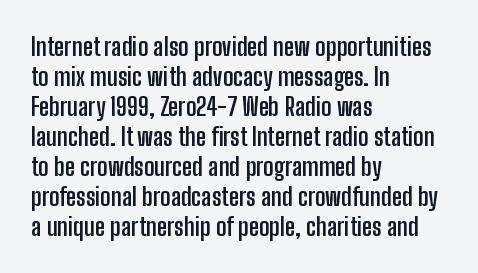
Q: Is the text bold? A: Yes.
Q: Is the text italic (slanted)? A: No, it is upright.
Q: Is the text underlined? A: No.
Q: How is the paragraph aligned? A: Left-aligned.
Q: Is the spacing between letters normal or unusually wide? A: Normal.
